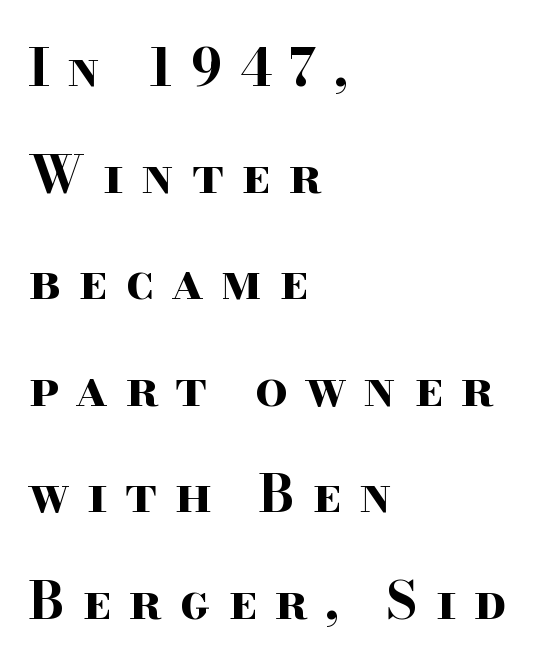
The image shows 51 px bold, wide serif type, upright; set left-aligned, loose line spacing (2.09x), unusually wide letter spacing (+0.34 em), not underlined; high stroke contrast and a small x-height.
